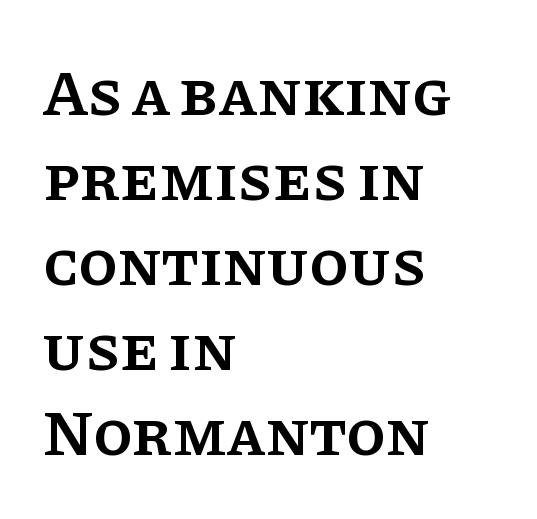
Q: Is the text bold? A: Semi-bold.
Q: Is the text italic (slanted)? A: No, it is upright.
Q: Is the typeface a serif or a sans-serif typeface? A: Serif.
Q: Is the text underlined? A: No.
Q: How is the paragraph aligned? A: Left-aligned.
Q: Is the spacing between letters normal or unusually wide? A: Normal.
Q: Is the spacing between lines tight, normal or loose? A: Normal.
Q: Width (condensed, normal, or wide)? A: Normal.
Q: Stroke contrast? A: Low.
Q: x-height? A: Large.
Q: Monospaced? A: No.
